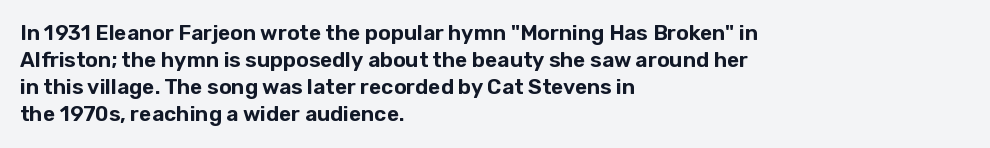
The image shows 21 px text type, upright; set left-aligned, normal line spacing (1.29x), normal letter spacing, not underlined.
